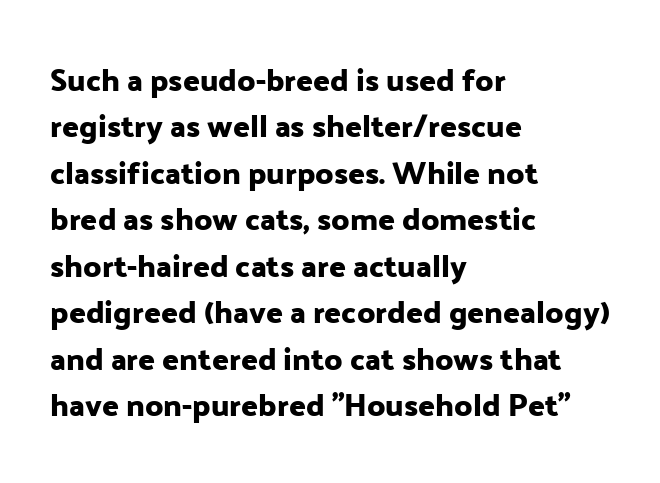
{"serif": "no", "italic": "no", "width": "normal", "stroke_contrast": "low", "x_height": "medium", "monospaced": "no", "underline": "no", "align": "left", "line_spacing": "normal", "line_spacing_ratio": 1.5, "letter_spacing": "normal", "letter_spacing_em": 0.0, "glyph_px": 31}
